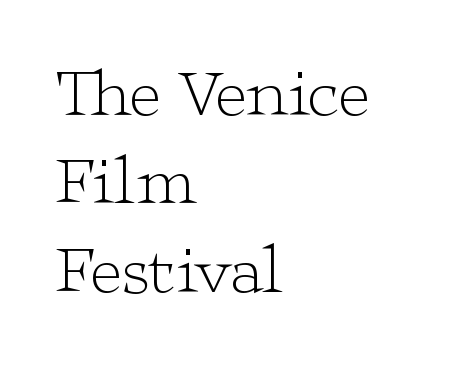
Q: Is the text bold? A: No.
Q: Is the text italic (slanted)? A: No, it is upright.
Q: Is the typeface a serif or a sans-serif typeface? A: Serif.
Q: Is the text underlined? A: No.
Q: How is the paragraph aligned? A: Left-aligned.
Q: Is the spacing between letters normal or unusually wide? A: Normal.
Q: Is the spacing between lines tight, normal or loose? A: Normal.
Q: Width (condensed, normal, or wide)? A: Wide.
Q: Stroke contrast? A: Low.
Q: x-height? A: Medium.
Q: Monospaced? A: No.
